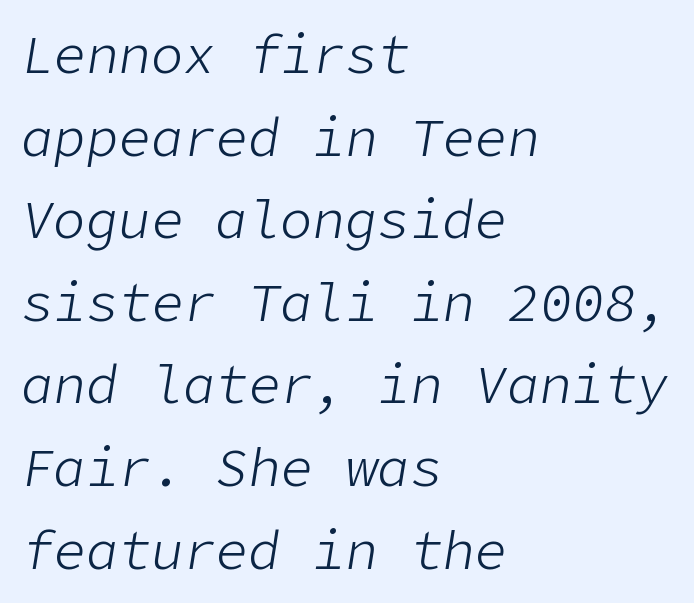
{"italic": "yes", "lean": "right", "slant_degrees": 9, "bold": "no", "weight": "light", "width": "normal", "stroke_contrast": "low", "x_height": "medium", "underline": "no", "align": "left", "line_spacing": "normal", "line_spacing_ratio": 1.53, "letter_spacing": "normal", "letter_spacing_em": 0.0, "glyph_px": 54}
